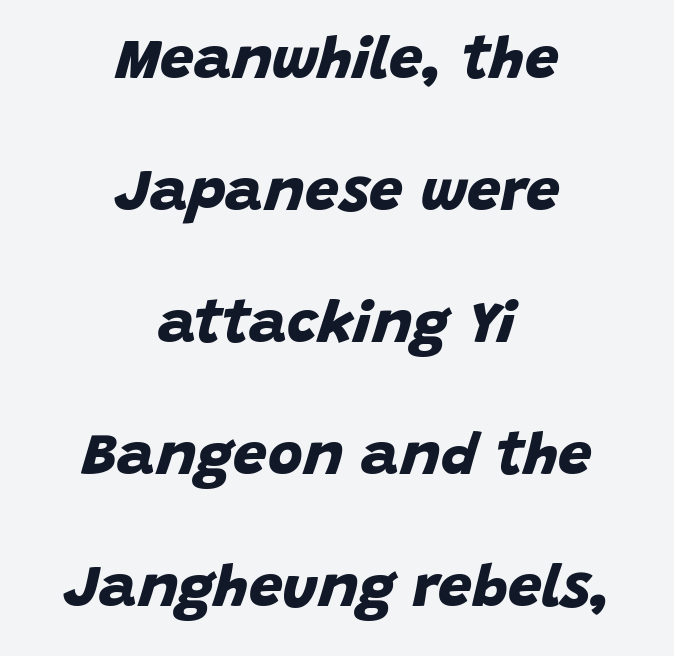
{"serif": "no", "bold": "yes", "weight": "bold", "width": "normal", "stroke_contrast": "low", "x_height": "large", "monospaced": "no", "underline": "no", "align": "center", "line_spacing": "loose", "line_spacing_ratio": 2.2, "letter_spacing": "normal", "letter_spacing_em": 0.0, "glyph_px": 60}
